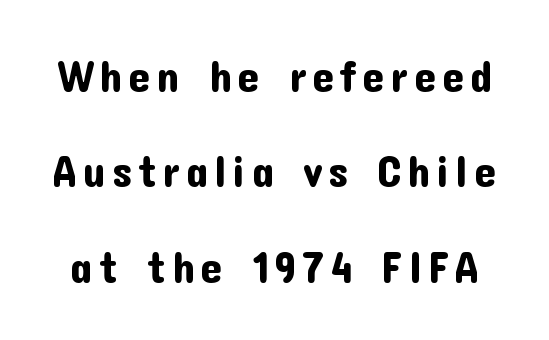
The image shows 44 px sans-serif type, upright; set loose line spacing (2.17x), not underlined; low stroke contrast and a medium x-height.
